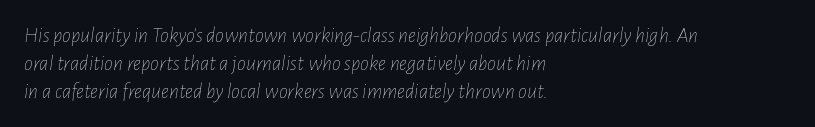
Q: Is the text bold? A: No.
Q: Is the text italic (slanted)? A: Yes, it leans right by about 7 degrees.
Q: Is the text underlined? A: No.
Q: How is the paragraph aligned? A: Left-aligned.
Q: Is the spacing between letters normal or unusually wide? A: Normal.
Q: Is the spacing between lines tight, normal or loose? A: Normal.
